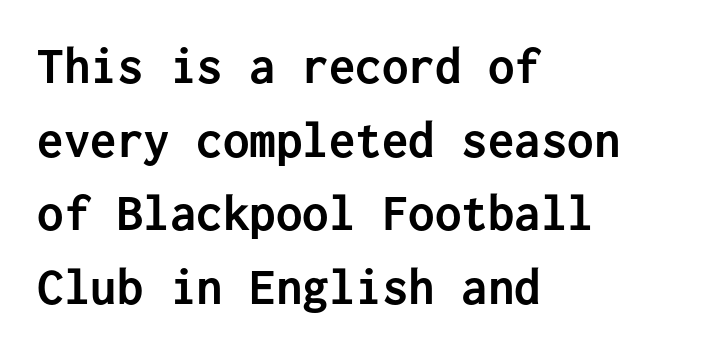
The image shows 53 px semibold sans-serif type, upright, monospaced; set left-aligned, normal line spacing (1.39x), normal letter spacing, not underlined; low stroke contrast and a medium x-height.
